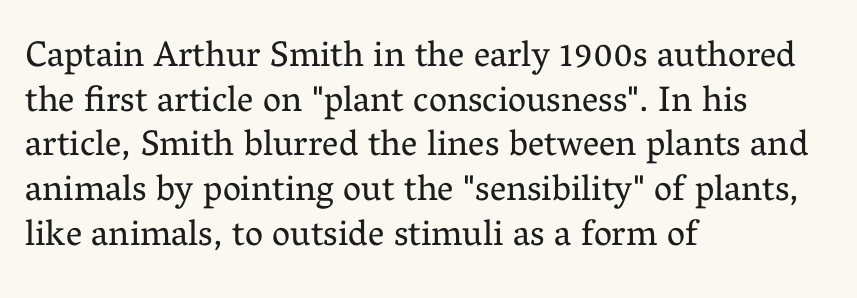
The image shows 36 px regular-weight serif type, upright; set left-aligned, line spacing 1.24x, normal letter spacing, not underlined; medium stroke contrast and a medium x-height.
